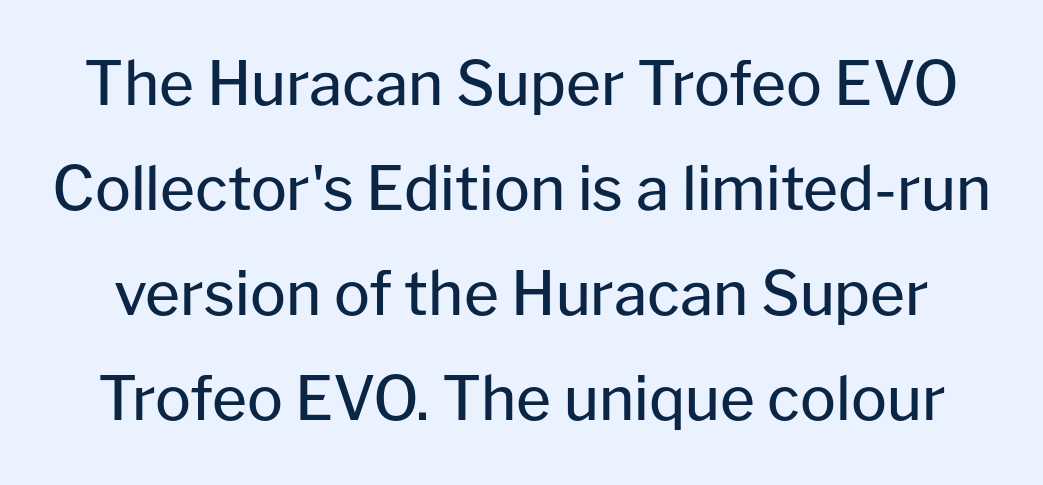
Q: Is the text bold? A: No.
Q: Is the text italic (slanted)? A: No, it is upright.
Q: Is the typeface a serif or a sans-serif typeface? A: Sans-serif.
Q: Is the text underlined? A: No.
Q: Is the spacing between letters normal or unusually wide? A: Normal.
Q: Width (condensed, normal, or wide)? A: Normal.
Q: Stroke contrast? A: Low.
Q: x-height? A: Medium.
Q: Monospaced? A: No.
